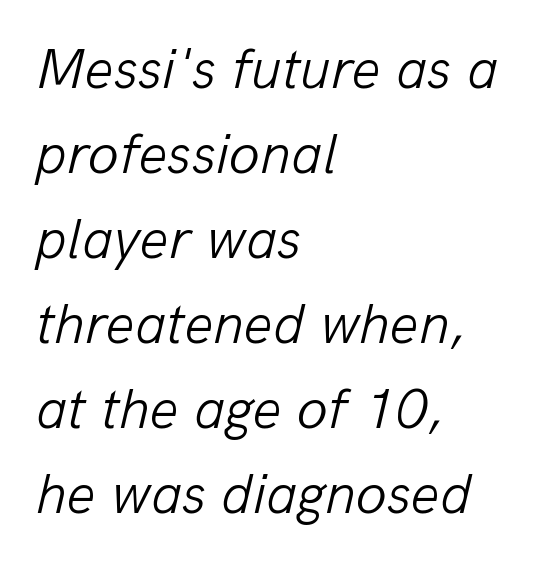
{"italic": "yes", "lean": "right", "slant_degrees": 13, "bold": "no", "weight": "light", "width": "normal", "stroke_contrast": "low", "x_height": "medium", "monospaced": "no", "underline": "no", "align": "left", "line_spacing": "normal", "line_spacing_ratio": 1.49, "letter_spacing": "normal", "letter_spacing_em": 0.0, "glyph_px": 57}
